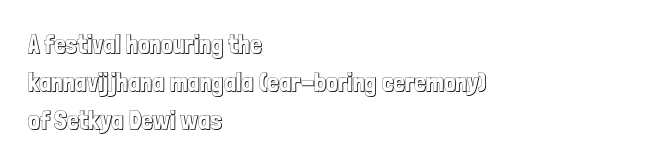
The image shows 26 px text type, upright; set left-aligned, normal line spacing (1.46x), normal letter spacing, not underlined.
